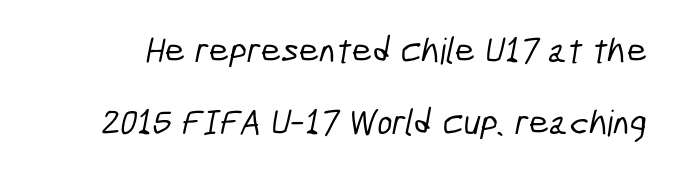
The image shows 36 px condensed sans-serif type; set loose line spacing (1.99x), normal letter spacing, not underlined; low stroke contrast and a medium x-height.
